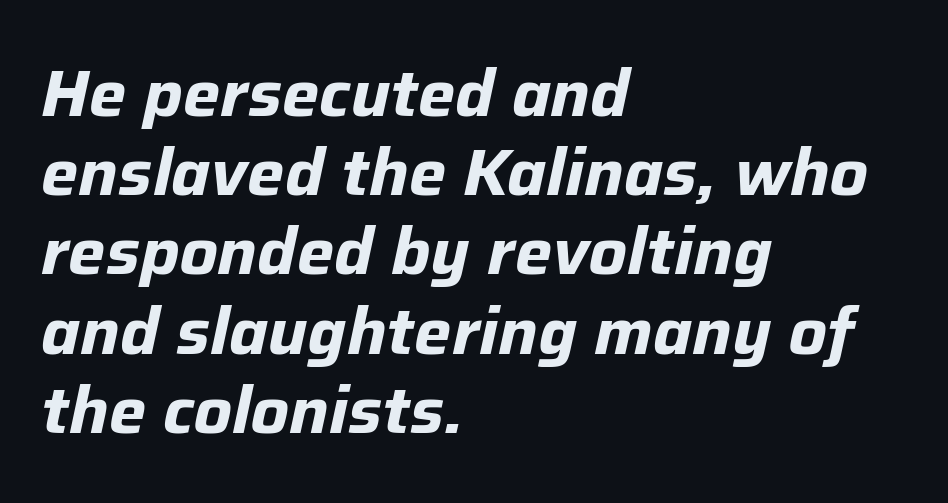
The image shows 66 px bold type, italic (leaning right); set left-aligned, line spacing 1.2x, normal letter spacing, not underlined; low stroke contrast and a medium x-height.
